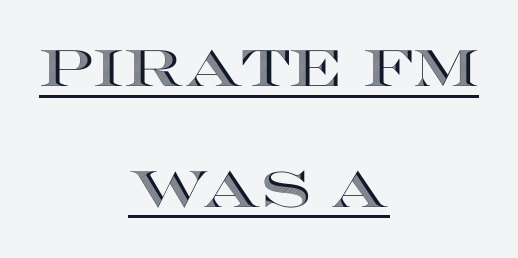
The image shows 51 px wide type, upright; set centered, loose line spacing (2.37x), normal letter spacing, underlined; a large x-height.
